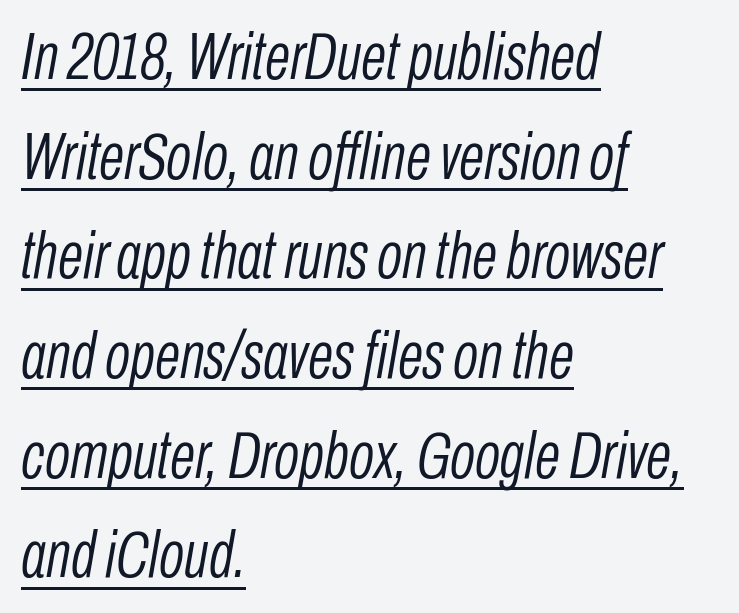
The passage shown leans; its letterforms are oblique. These lines are rendered in a variable-pitch font. The lines in this sample share a left origin and differ only in where they stop. Nothing heavy about these letters — not bold at all. Looks like someone drew a line under every word here.
